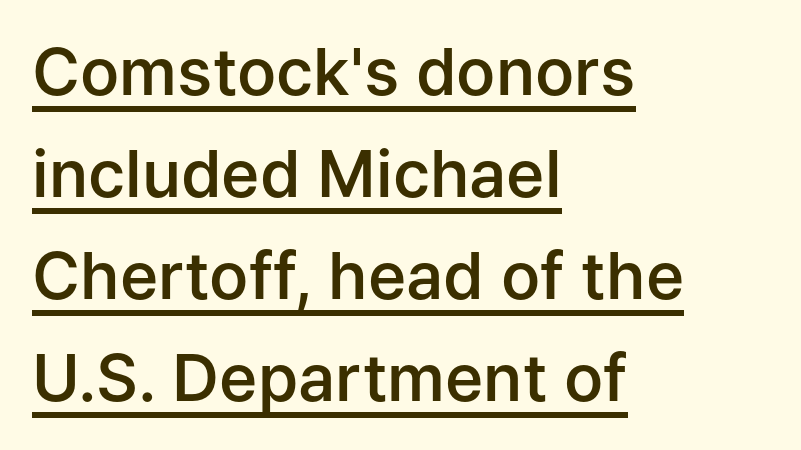
Summary of vertical rhythm: regular, with standard interline spacing. Ascenders rise straight up at ninety degrees. The passage shown is typed in a proportional face where columns would drift. The specimen includes a rule beneath the text block's lines. Nope, no serifs anywhere on these letters.
